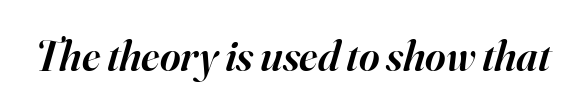
The image shows 44 px semibold serif type, italic (leaning right); set normal letter spacing, not underlined; high stroke contrast and a small x-height.
